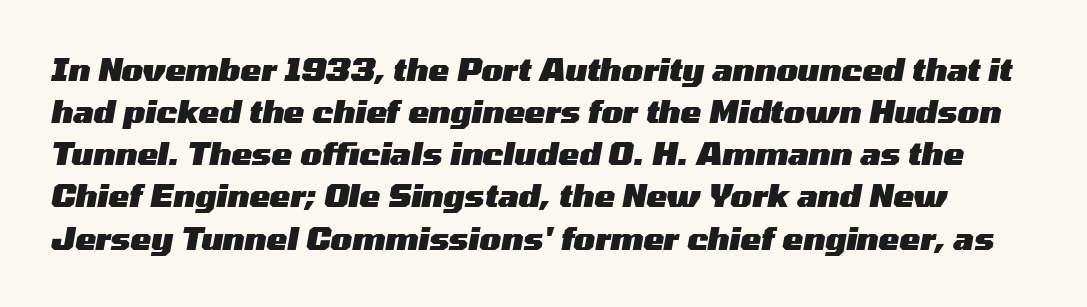
This is heavy type, rendered in bold. These lines keep a tight, regular rhythm from letter to letter. If you measured baseline to baseline, you'd find a middling distance. The whole block is typeset with a tilt. The specimen omits any rule beneath the text block's lines. This sample has the flowing, uneven cadence of proportional lettering.
